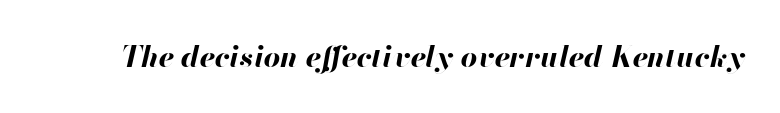
Q: Is the text bold? A: Yes.
Q: Is the text italic (slanted)? A: Yes, it leans right by about 13 degrees.
Q: Is the text underlined? A: No.
Q: Is the spacing between letters normal or unusually wide? A: Normal.
Q: Width (condensed, normal, or wide)? A: Normal.
Q: Stroke contrast? A: High.
Q: x-height? A: Small.
Q: Monospaced? A: No.
